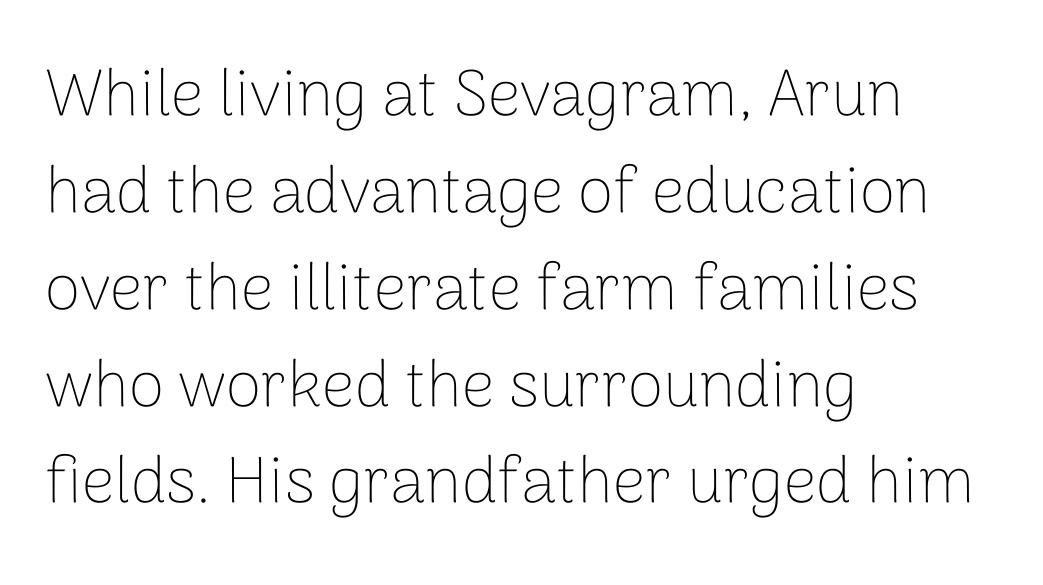
Leftover space on each line is placed entirely after the last word. Designer's note — italics off, roman on. This sample uses plain, unmodified letter spacing. Note: no serifs on the glyphs. Bare-footed words on every line.
